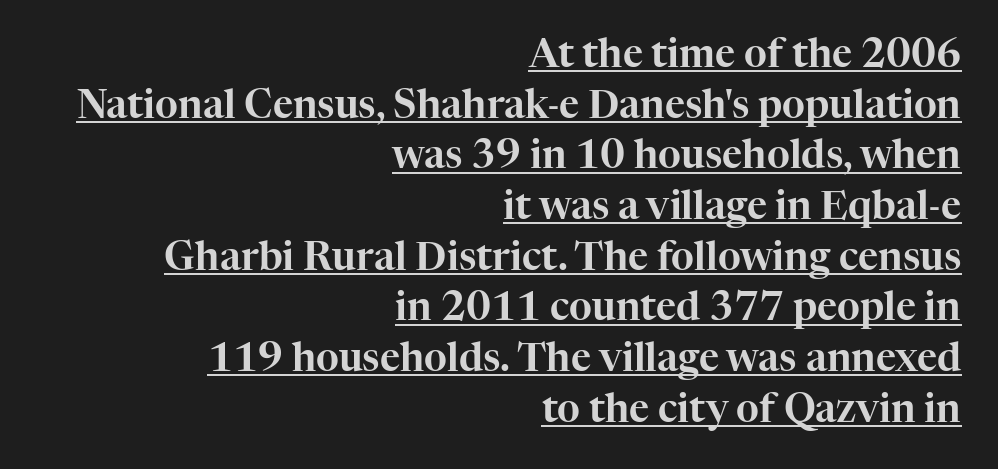
Q: Is the text italic (slanted)? A: No, it is upright.
Q: Is the typeface a serif or a sans-serif typeface? A: Serif.
Q: Is the text underlined? A: Yes.
Q: How is the paragraph aligned? A: Right-aligned.
Q: Is the spacing between letters normal or unusually wide? A: Normal.
Q: Is the spacing between lines tight, normal or loose? A: Normal.
Q: Width (condensed, normal, or wide)? A: Normal.
Q: Stroke contrast? A: High.
Q: x-height? A: Medium.
Q: Monospaced? A: No.
